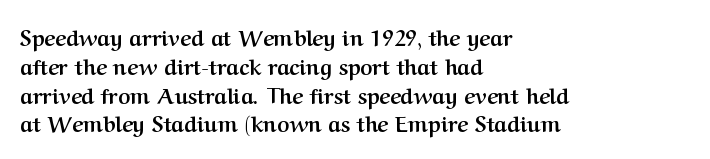
Q: Is the text bold? A: Yes.
Q: Is the text italic (slanted)? A: No, it is upright.
Q: Is the text underlined? A: No.
Q: How is the paragraph aligned? A: Left-aligned.
Q: Is the spacing between letters normal or unusually wide? A: Normal.
Q: Is the spacing between lines tight, normal or loose? A: Normal.
